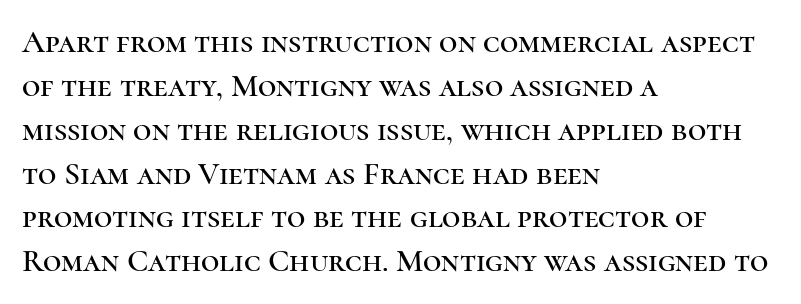
The image shows 32 px serif type, upright; set left-aligned, normal line spacing (1.37x), normal letter spacing, not underlined; high stroke contrast and a medium x-height.
